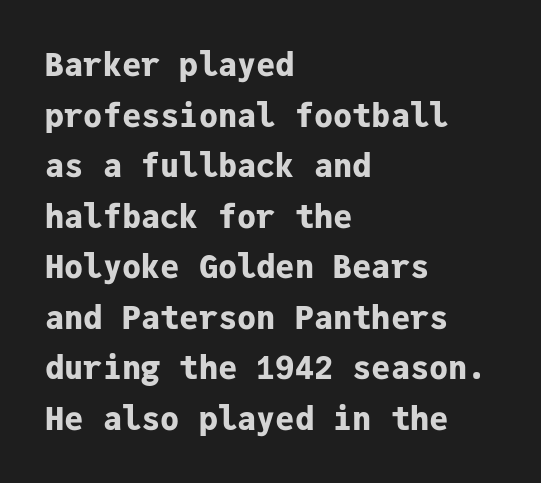
{"serif": "no", "italic": "no", "bold": "yes", "weight": "bold", "width": "normal", "stroke_contrast": "low", "x_height": "medium", "monospaced": "yes", "underline": "no", "align": "left", "line_spacing": "normal", "line_spacing_ratio": 1.58, "letter_spacing": "normal", "letter_spacing_em": 0.0, "glyph_px": 32}
